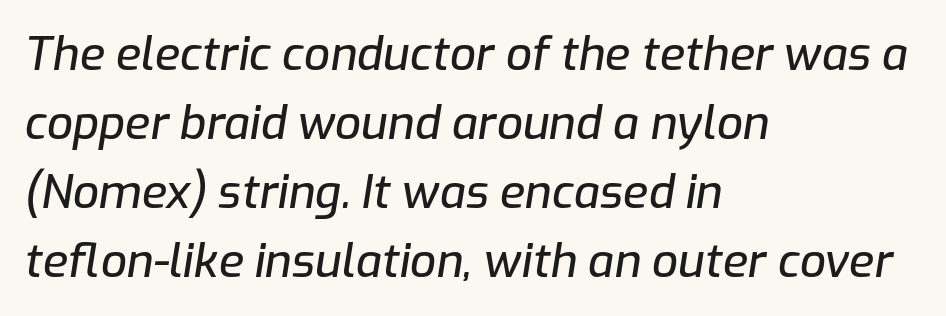
The axis of the letterforms is tilted away from vertical. Honestly, the row spacing looks completely unremarkable. A student would call this left alignment; a typographer would say flush left, rag right. Is this a fixed-width face? No — the glyphs have proportional, varying widths. Descenders hang freely into open space.
